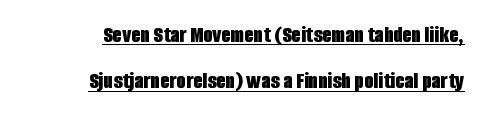
The image shows 24 px bold type, upright; set right-aligned, loose line spacing (1.93x), normal letter spacing, underlined.
